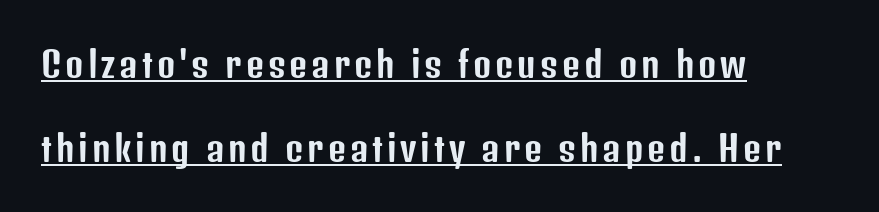
Q: Is the text italic (slanted)? A: No, it is upright.
Q: Is the typeface a serif or a sans-serif typeface? A: Sans-serif.
Q: Is the text underlined? A: Yes.
Q: How is the paragraph aligned? A: Left-aligned.
Q: Is the spacing between lines tight, normal or loose? A: Loose.
Q: Width (condensed, normal, or wide)? A: Condensed.
Q: Stroke contrast? A: Low.
Q: x-height? A: Medium.
Q: Monospaced? A: No.
